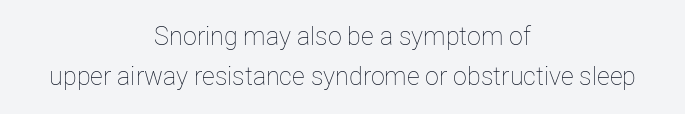
These glyphs show unthickened strokes, regular width or finer. Between one letter and the next there's only the usual sliver of space. Notice how the stems are strictly vertical — no italics here. A centered setting, common on invitations and titles, is used for this passage. Whoever set this chose a conventional vertical rhythm.
